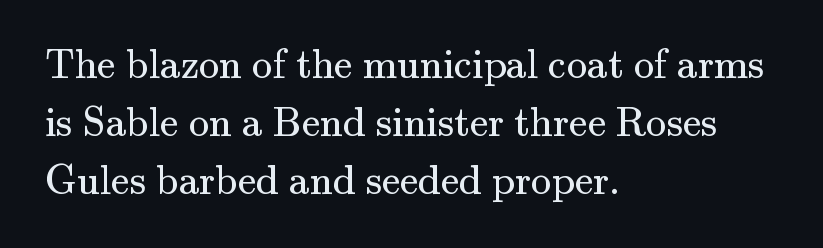
The image shows 41 px regular-weight serif type, upright; set left-aligned, normal line spacing (1.41x), normal letter spacing, not underlined; medium stroke contrast and a small x-height.
